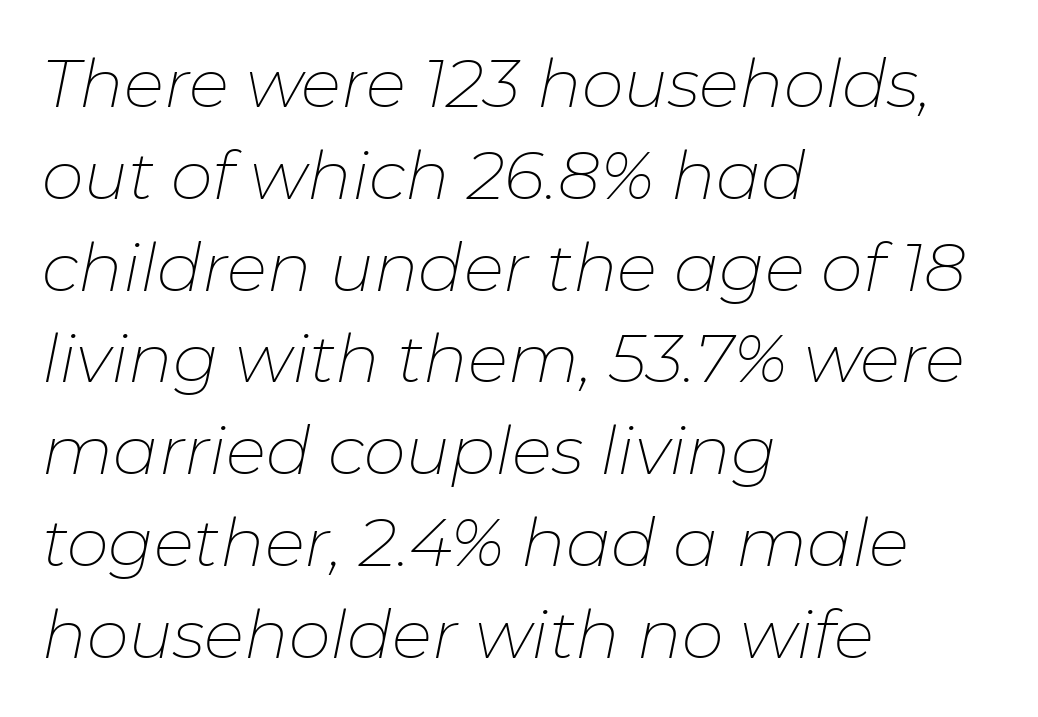
The image shows 67 px thin type, italic (leaning right); set left-aligned, normal line spacing (1.37x), normal letter spacing, not underlined; low stroke contrast and a medium x-height.
